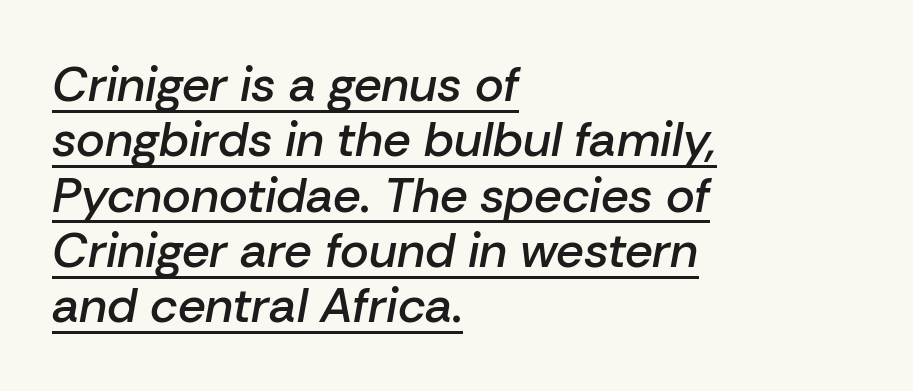
The image shows 49 px semibold type, italic (leaning right); set left-aligned, tight line spacing (1.13x), normal letter spacing, underlined; low stroke contrast and a medium x-height.
